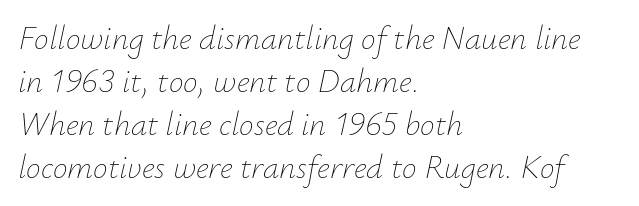
The image shows 33 px thin type, italic (leaning right); set left-aligned, normal line spacing (1.3x), normal letter spacing, not underlined; low stroke contrast and a small x-height.
